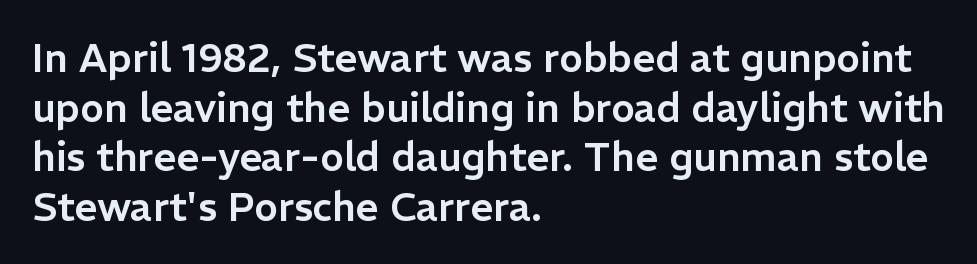
{"serif": "no", "italic": "no", "width": "normal", "stroke_contrast": "low", "x_height": "medium", "monospaced": "no", "underline": "no", "align": "left", "line_spacing_ratio": 1.24, "letter_spacing": "normal", "letter_spacing_em": 0.0, "glyph_px": 40}
